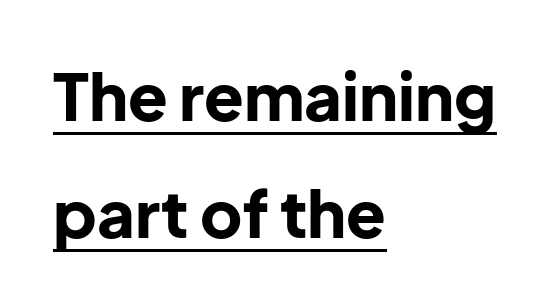
Think of a printed novel: that variable character pitch is what you see here. Quick note: not italic, upright. What decoration does the sample have? An underline. Grotesque or geometric, the face here clearly has no serifs.
